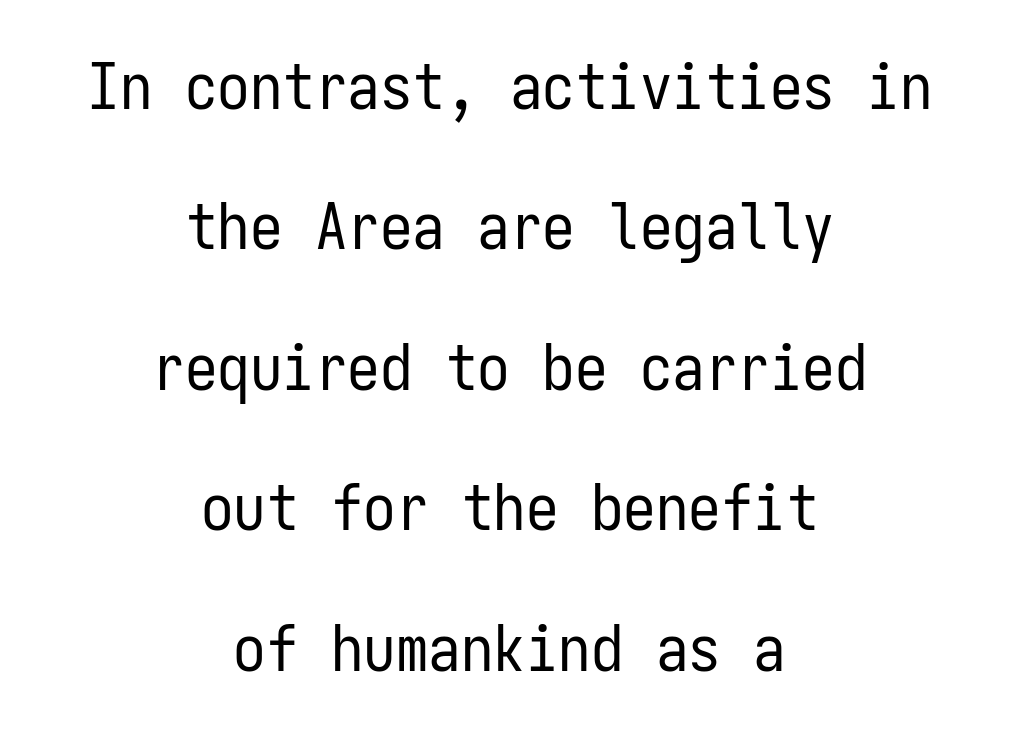
The typeface chosen for these lines omits serifs. The words here are not underlined. Each letter, wide or thin by design, is forced into the same width here. No extra ink here — the face is not bold.
